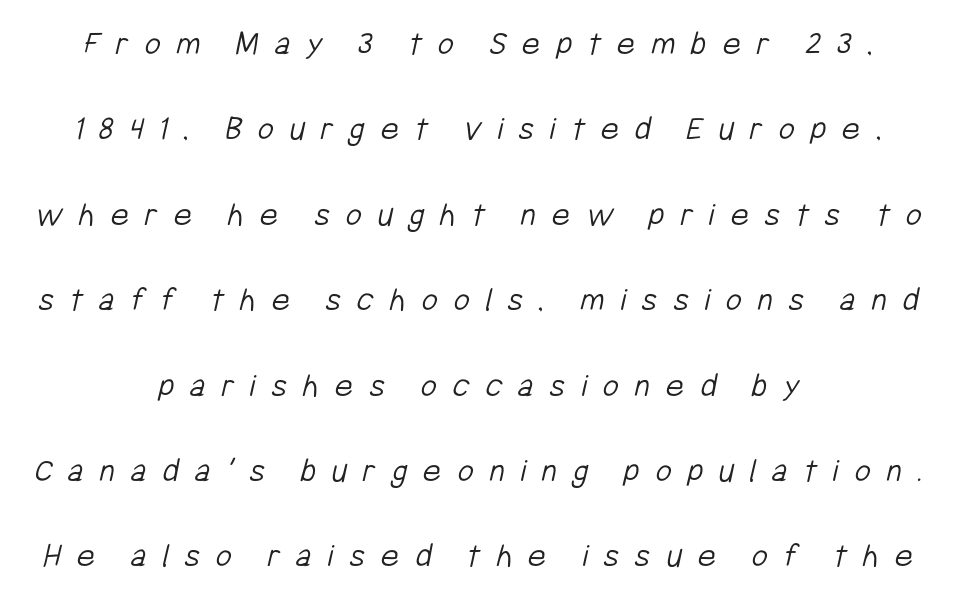
{"serif": "no", "bold": "no", "weight": "light", "width": "condensed", "stroke_contrast": "low", "x_height": "medium", "monospaced": "no", "underline": "no", "align": "center", "line_spacing": "loose", "line_spacing_ratio": 2.44, "letter_spacing": "wide", "letter_spacing_em": 0.45, "glyph_px": 35}
